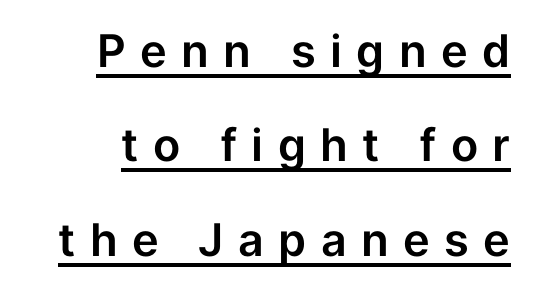
Q: Is the text italic (slanted)? A: No, it is upright.
Q: Is the typeface a serif or a sans-serif typeface? A: Sans-serif.
Q: Is the text underlined? A: Yes.
Q: How is the paragraph aligned? A: Right-aligned.
Q: Is the spacing between letters normal or unusually wide? A: Unusually wide.
Q: Is the spacing between lines tight, normal or loose? A: Loose.
Q: Width (condensed, normal, or wide)? A: Normal.
Q: Stroke contrast? A: Low.
Q: x-height? A: Medium.
Q: Monospaced? A: No.
